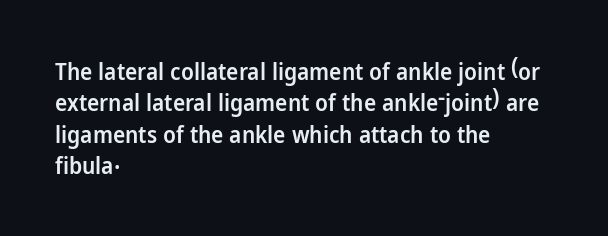
{"italic": "no", "bold": "semi", "underline": "no", "align": "left", "line_spacing": "normal", "line_spacing_ratio": 1.36, "letter_spacing": "normal", "letter_spacing_em": 0.0, "glyph_px": 23}
